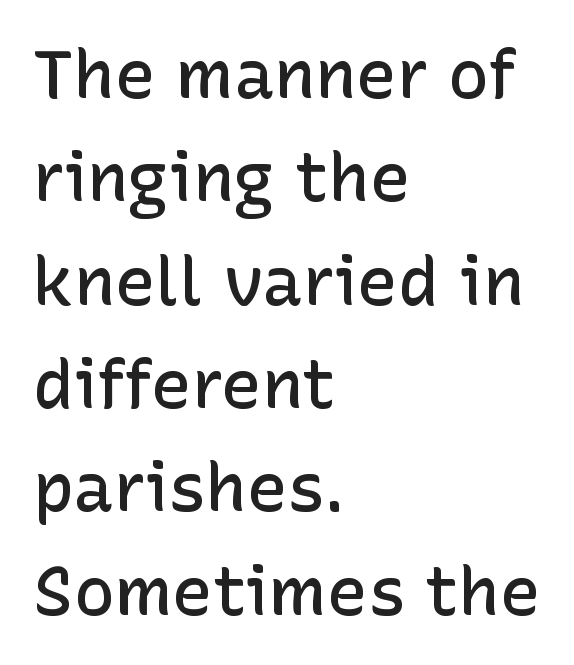
The image shows 68 px semibold sans-serif type, upright; set left-aligned, normal line spacing (1.52x), normal letter spacing, not underlined; low stroke contrast and a medium x-height.
